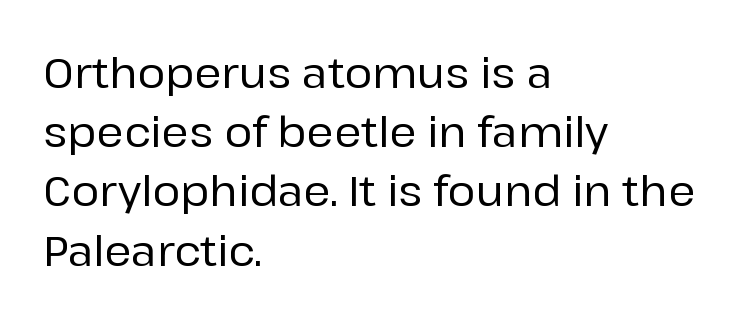
Leading: standard. Each word holds together tightly as a unit, with standard inter-letter gaps. These lines are rendered in a variable-pitch font. Tall strokes in this sample are plumb rather than angled.
